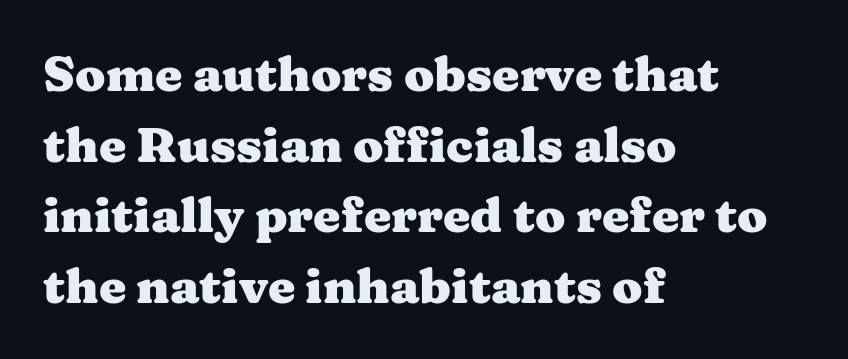
Q: Is the text bold? A: Yes.
Q: Is the text italic (slanted)? A: No, it is upright.
Q: Is the typeface a serif or a sans-serif typeface? A: Serif.
Q: Is the text underlined? A: No.
Q: How is the paragraph aligned? A: Left-aligned.
Q: Is the spacing between letters normal or unusually wide? A: Normal.
Q: Is the spacing between lines tight, normal or loose? A: Normal.
Q: Width (condensed, normal, or wide)? A: Wide.
Q: Stroke contrast? A: Medium.
Q: x-height? A: Medium.
Q: Monospaced? A: No.
